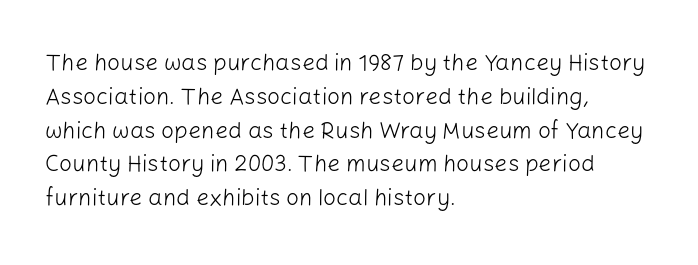
The image shows 23 px text type, upright; set left-aligned, normal line spacing (1.47x), normal letter spacing, not underlined.
